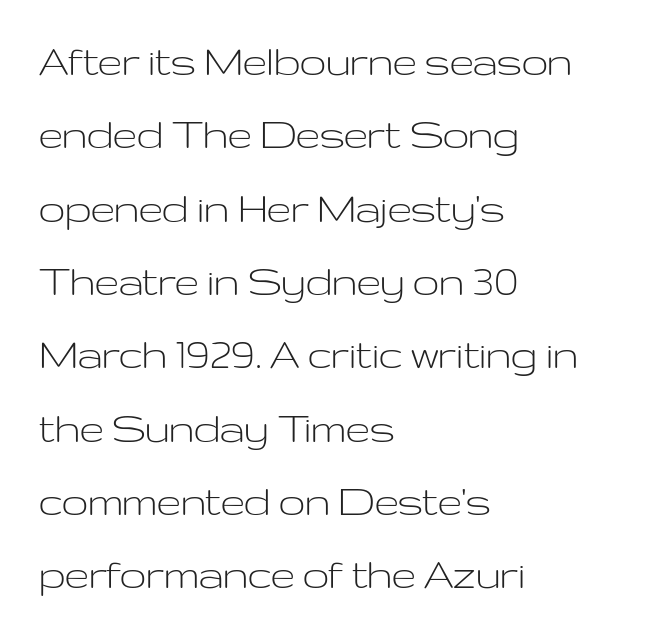
Q: Is the text bold? A: No.
Q: Is the text italic (slanted)? A: No, it is upright.
Q: Is the typeface a serif or a sans-serif typeface? A: Sans-serif.
Q: Is the text underlined? A: No.
Q: How is the paragraph aligned? A: Left-aligned.
Q: Is the spacing between letters normal or unusually wide? A: Normal.
Q: Is the spacing between lines tight, normal or loose? A: Normal.
Q: Width (condensed, normal, or wide)? A: Wide.
Q: Stroke contrast? A: Low.
Q: x-height? A: Medium.
Q: Monospaced? A: No.
